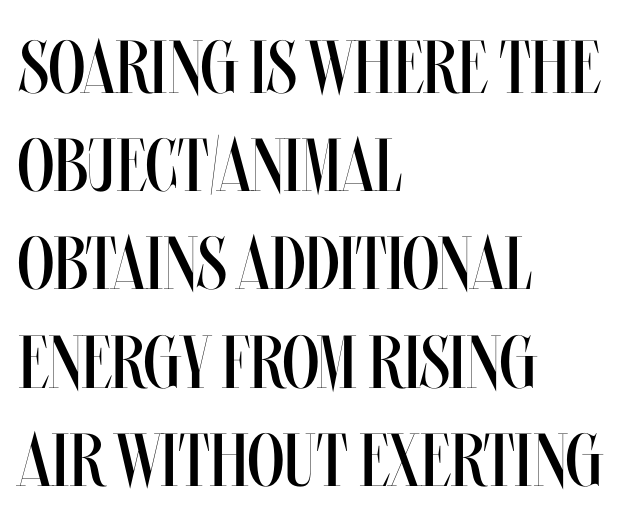
The passage shown stacks its lines at a standard gap. Think standard paragraph weight, or any step lighter than that. Horizontal alignment here is leftward, the default for most running prose. Observe the ordinary spacing: letters are neighbours, not strangers. The specimen omits any rule beneath the text block's lines.
